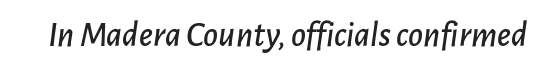
Spacing between characters is what you'd get straight out of the box. Each row of text sits above clean, open space. Slanted lettering throughout. This sample has the flowing, uneven cadence of proportional lettering.
